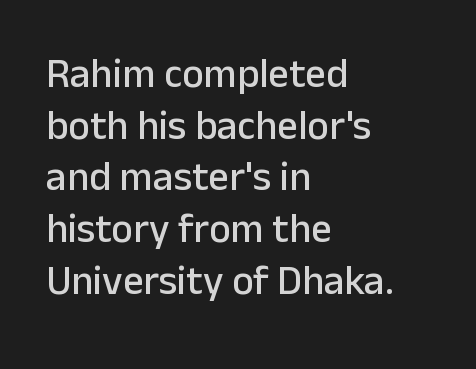
Q: Is the text italic (slanted)? A: No, it is upright.
Q: Is the typeface a serif or a sans-serif typeface? A: Sans-serif.
Q: Is the text underlined? A: No.
Q: How is the paragraph aligned? A: Left-aligned.
Q: Is the spacing between letters normal or unusually wide? A: Normal.
Q: Is the spacing between lines tight, normal or loose? A: Normal.
Q: Width (condensed, normal, or wide)? A: Normal.
Q: Stroke contrast? A: Low.
Q: x-height? A: Medium.
Q: Monospaced? A: No.
